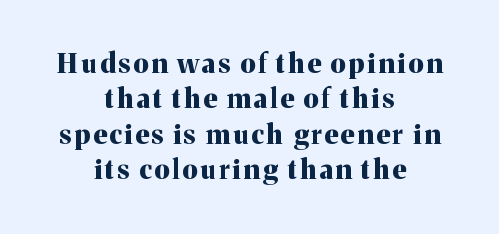
The block of text has a typical density, with ordinary space between rows. Italic? Not at all — the glyphs are vertical. Plenty of ink on the page — the face is bold. Casual observation: everything's sitting right in the middle. This rendering features lettering with no underline.
